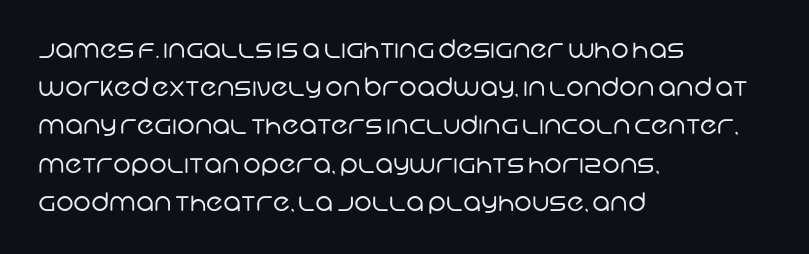
Q: Is the text bold? A: No.
Q: Is the text underlined? A: No.
Q: How is the paragraph aligned? A: Left-aligned.
Q: Is the spacing between letters normal or unusually wide? A: Normal.
Q: Is the spacing between lines tight, normal or loose? A: Normal.
